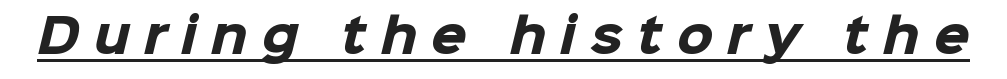
{"serif": "no", "bold": "yes", "weight": "heavy", "width": "normal", "stroke_contrast": "low", "x_height": "medium", "monospaced": "no", "underline": "yes", "letter_spacing": "wide", "letter_spacing_em": 0.31, "glyph_px": 46}
